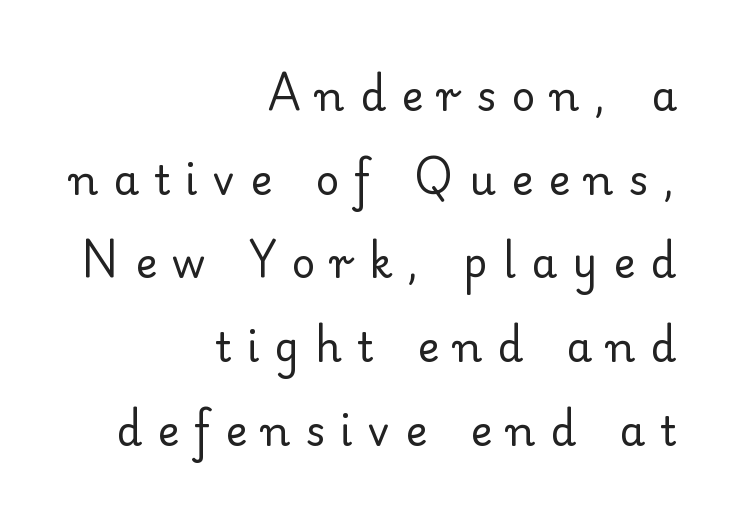
The image shows 41 px regular-weight serif type, upright; set right-aligned, loose line spacing (2.04x), unusually wide letter spacing (+0.38 em), not underlined; low stroke contrast and a small x-height.
